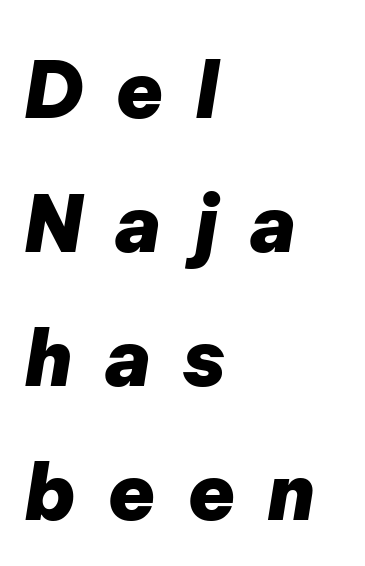
{"italic": "yes", "lean": "right", "slant_degrees": 9, "bold": "yes", "weight": "heavy", "width": "normal", "stroke_contrast": "low", "x_height": "medium", "monospaced": "no", "underline": "no", "align": "left", "line_spacing_ratio": 1.72, "letter_spacing": "wide", "letter_spacing_em": 0.4, "glyph_px": 78}
